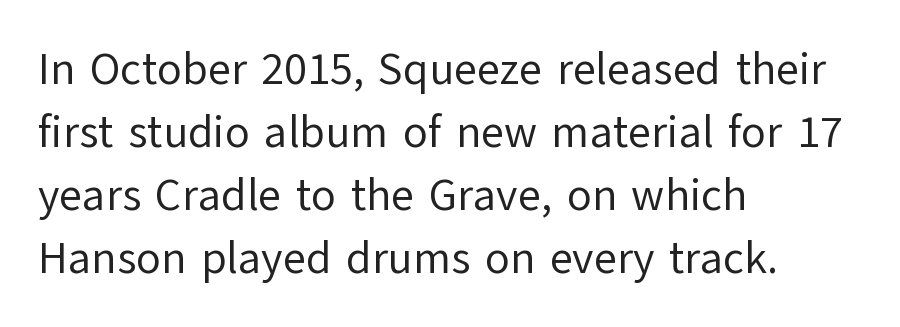
Nope, no serifs anywhere on these letters. The passage shown is typed in a proportional face where columns would drift. The setting favours the left margin, as ordinary paragraphs usually do. Default kerning and tracking; the words read as compact shapes. Rule under the text: the space is simply empty.
